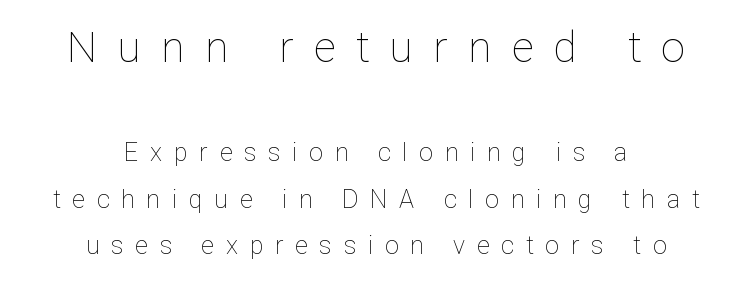
Q: Is the text bold? A: No.
Q: Is the text italic (slanted)? A: No, it is upright.
Q: Is the text underlined? A: No.
Q: How is the paragraph aligned? A: Centered.
Q: Is the spacing between letters normal or unusually wide? A: Unusually wide.
Q: Which block of text is set in a larger size, the first (top) or the second (bottom)? A: The first (top) one.
Q: Width (condensed, normal, or wide)? A: Normal.
Q: Stroke contrast? A: Low.
Q: x-height? A: Medium.
Q: Monospaced? A: No.
